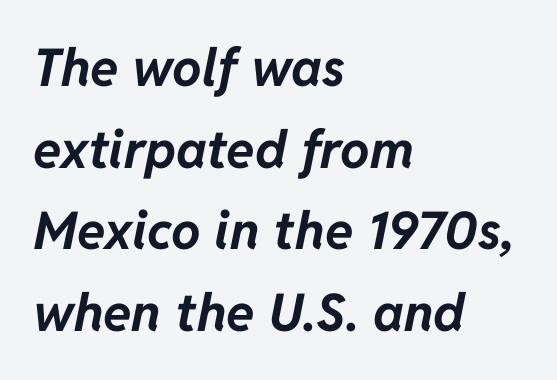
{"italic": "yes", "lean": "right", "slant_degrees": 11, "bold": "yes", "weight": "bold", "width": "normal", "stroke_contrast": "low", "x_height": "medium", "monospaced": "no", "underline": "no", "align": "left", "line_spacing": "normal", "line_spacing_ratio": 1.57, "letter_spacing": "normal", "letter_spacing_em": 0.0, "glyph_px": 52}
